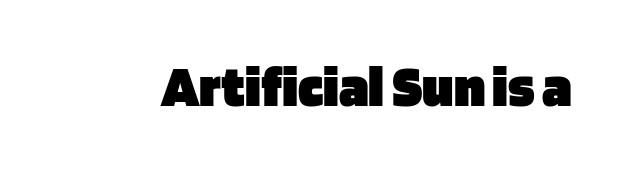
{"serif": "no", "italic": "no", "bold": "yes", "weight": "heavy", "width": "normal", "stroke_contrast": "low", "x_height": "large", "monospaced": "no", "underline": "no", "letter_spacing": "normal", "letter_spacing_em": 0.0, "glyph_px": 60}
